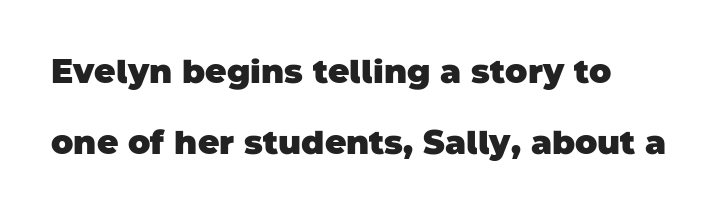
{"serif": "no", "bold": "yes", "weight": "heavy", "width": "normal", "stroke_contrast": "low", "x_height": "large", "monospaced": "no", "underline": "no", "line_spacing": "loose", "line_spacing_ratio": 2.15, "letter_spacing": "normal", "letter_spacing_em": 0.0, "glyph_px": 33}
